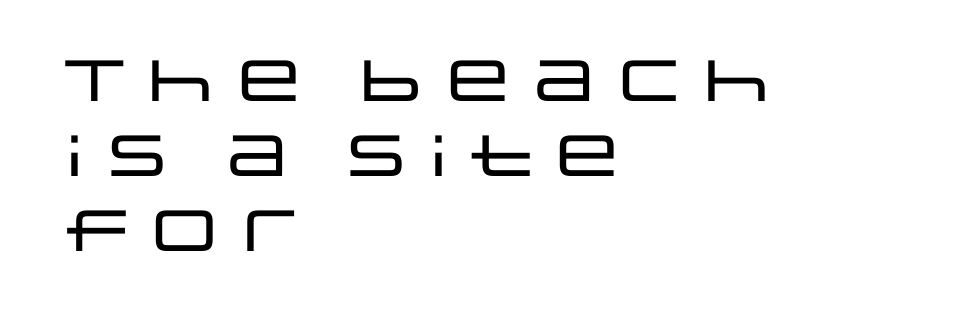
Type without underlining. The passage is arranged the way most books set body copy — flush left. Classification — sans serif. A typesetter would call this proportional, since set widths differ per character. No italicization has been applied; the sample stays upright. Honestly, the letter spacing is just normal — you wouldn't notice it.
